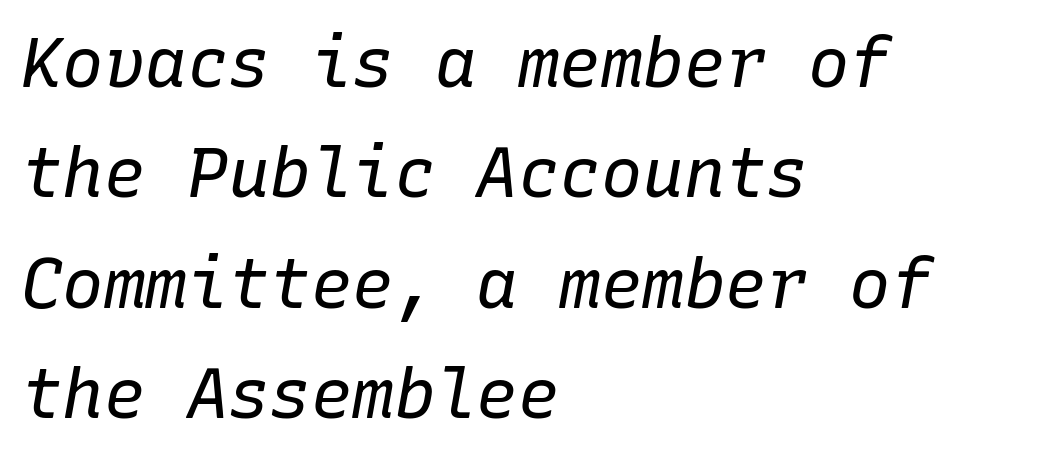
The image shows 69 px regular-weight type, italic (leaning right), monospaced; set left-aligned, normal line spacing (1.6x), normal letter spacing, not underlined; low stroke contrast and a medium x-height.
